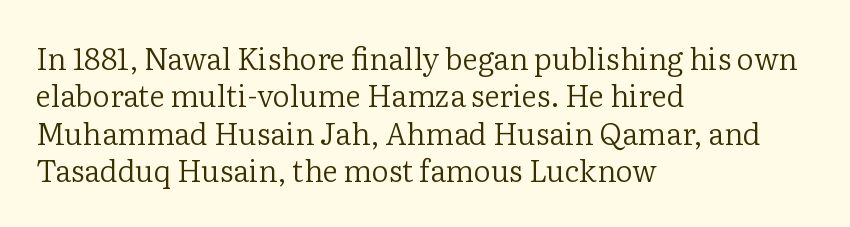
Weight: in the light-to-regular range. Italic: no, the glyphs are upright roman. The ragged edge is on the right, which tells us the setting is flush left. A serif font was chosen for this passage. Looks like regular typesetting: each glyph gets only the width it needs.
